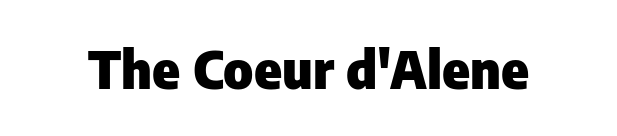
Q: Is the text bold? A: Yes.
Q: Is the text italic (slanted)? A: No, it is upright.
Q: Is the typeface a serif or a sans-serif typeface? A: Sans-serif.
Q: Is the text underlined? A: No.
Q: Is the spacing between letters normal or unusually wide? A: Normal.
Q: Width (condensed, normal, or wide)? A: Normal.
Q: Stroke contrast? A: Low.
Q: x-height? A: Medium.
Q: Monospaced? A: No.
